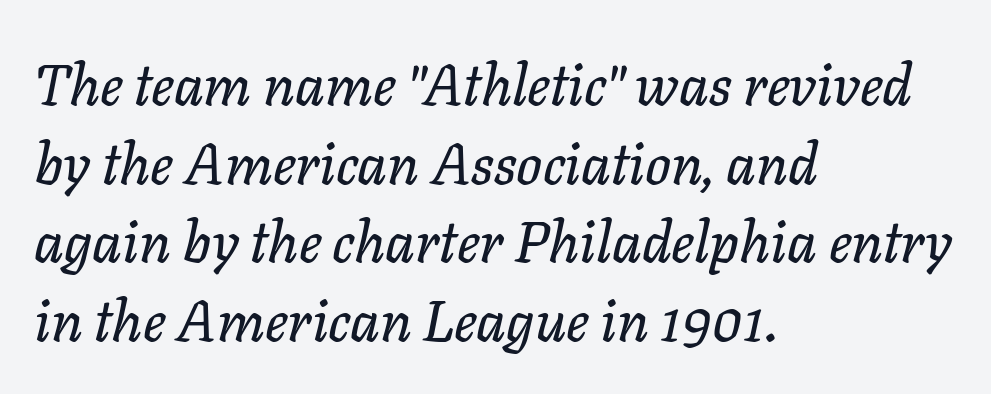
Q: Is the text italic (slanted)? A: Yes, it leans right by about 11 degrees.
Q: Is the text underlined? A: No.
Q: How is the paragraph aligned? A: Left-aligned.
Q: Is the spacing between letters normal or unusually wide? A: Normal.
Q: Is the spacing between lines tight, normal or loose? A: Normal.
Q: Width (condensed, normal, or wide)? A: Normal.
Q: Stroke contrast? A: Low.
Q: x-height? A: Medium.
Q: Monospaced? A: No.
